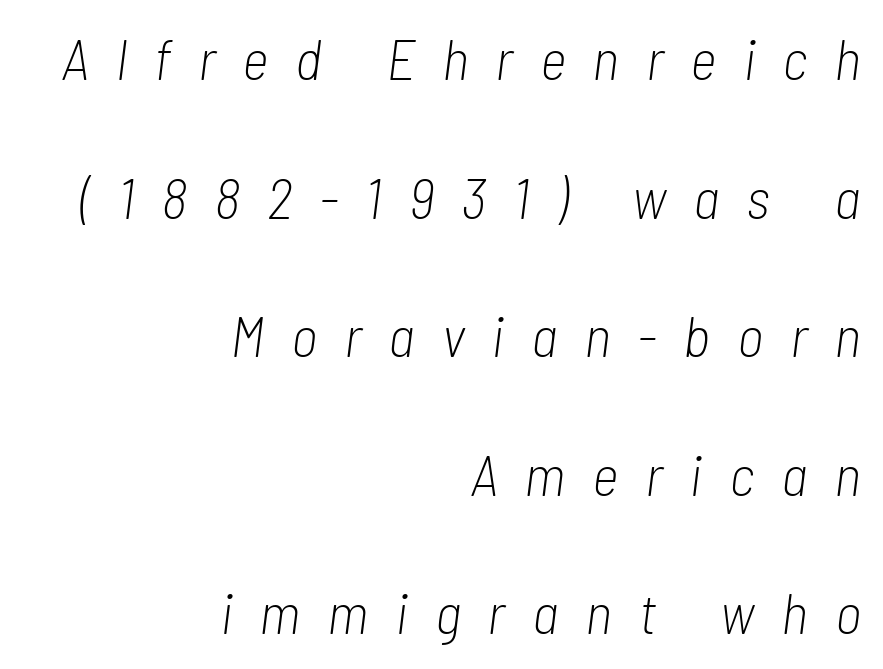
Leftover space on each line is placed entirely before the opening word. The horizontal fit of the characters is loose and conspicuously gappy. The strip under each line holds only bare page. Rendered with sloped, italic letterforms. Counters stay open thanks to moderate or lighter strokes. What's the leading like? Stretched, with rows far apart.
